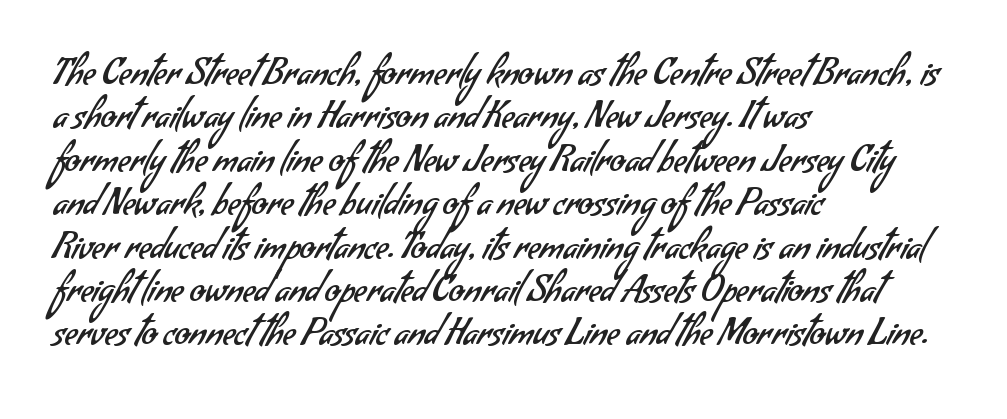
Short and long lines alike share a common starting point at left. Standard letterfit; no display-style spreading of the glyphs. The typeface chosen for these lines omits serifs. Clear beneath every line of the passage. You could not count columns in this text — the font is proportionally spaced. Each stroke keeps to a modest, everyday thickness or less.
